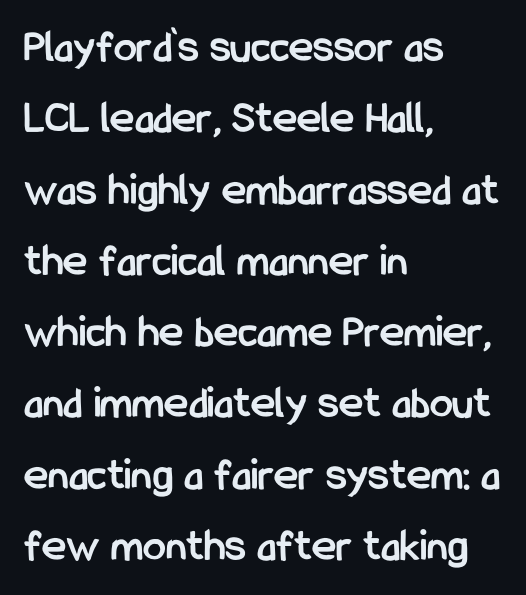
Q: Is the text bold? A: Yes.
Q: Is the text italic (slanted)? A: No, it is upright.
Q: Is the typeface a serif or a sans-serif typeface? A: Sans-serif.
Q: Is the text underlined? A: No.
Q: How is the paragraph aligned? A: Left-aligned.
Q: Is the spacing between letters normal or unusually wide? A: Normal.
Q: Is the spacing between lines tight, normal or loose? A: Normal.
Q: Width (condensed, normal, or wide)? A: Condensed.
Q: Stroke contrast? A: Low.
Q: x-height? A: Medium.
Q: Monospaced? A: No.
